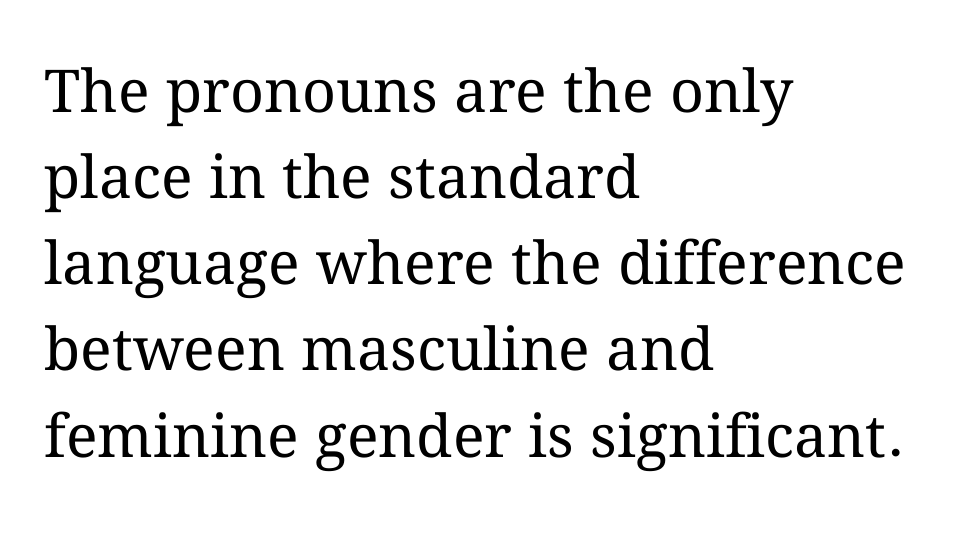
The image shows 59 px regular-weight type, upright; set left-aligned, normal line spacing (1.46x), normal letter spacing, not underlined; medium stroke contrast and a medium x-height.
